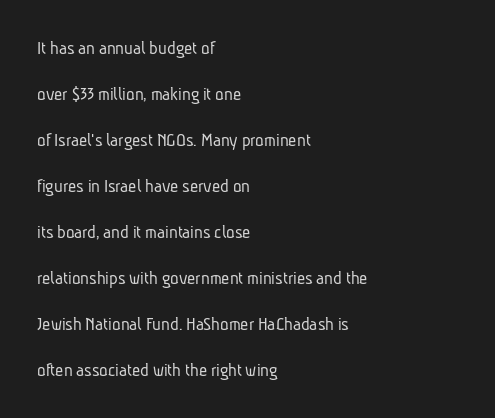
This sample trades compactness for vertical openness between lines. These lines keep a tight, regular rhythm from letter to letter. Bare-footed words on every line. Bold? No — there's no thickening of the strokes. A student would call this left alignment; a typographer would say flush left, rag right.
